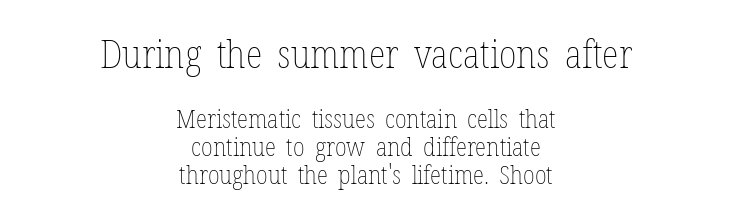
Q: Is the text bold? A: No.
Q: Is the text italic (slanted)? A: No, it is upright.
Q: Is the text underlined? A: No.
Q: How is the paragraph aligned? A: Centered.
Q: Is the spacing between letters normal or unusually wide? A: Normal.
Q: Is the spacing between lines tight, normal or loose? A: Tight.
Q: Which block of text is set in a larger size, the first (top) or the second (bottom)? A: The first (top) one.
Q: Width (condensed, normal, or wide)? A: Condensed.
Q: Stroke contrast? A: Low.
Q: x-height? A: Medium.
Q: Monospaced? A: No.
